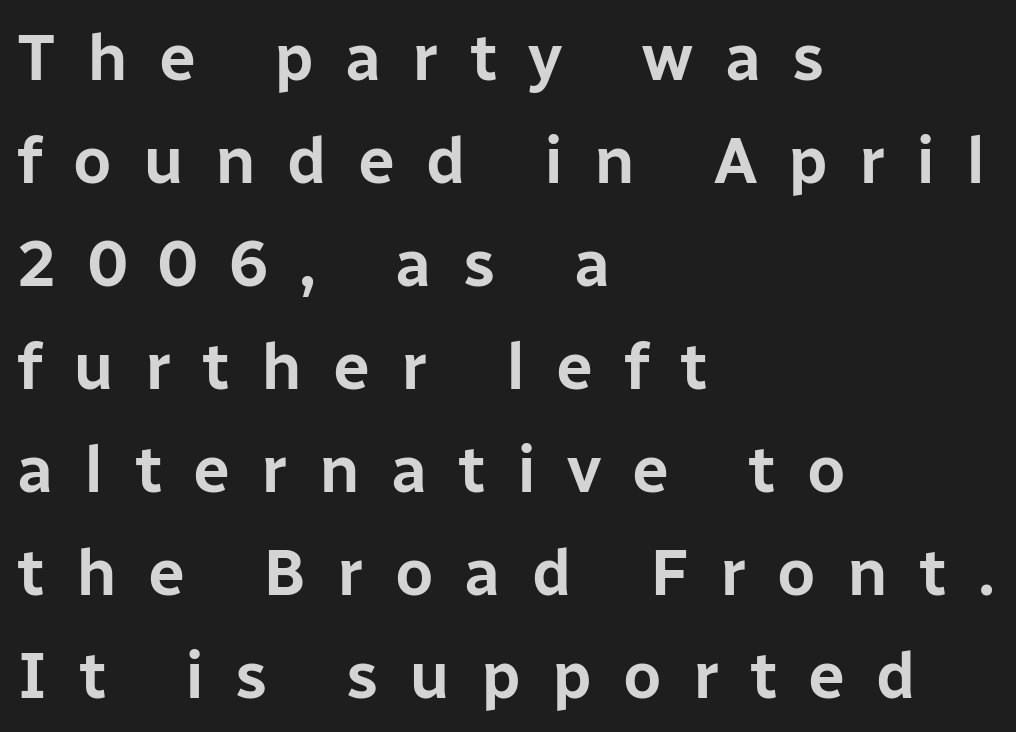
The letters advance in unequal steps, a hallmark of proportional type. Someone cranked the tracking dial way up on this one. Quick note: interline space is typical. One-word summary of the alignment: left. These lines are composed in type without serifs. Posture: vertical.
